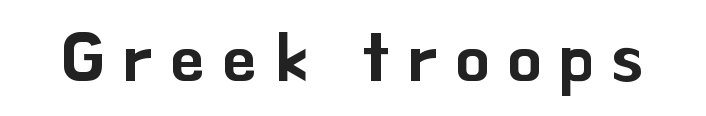
The image shows 67 px sans-serif type, upright; set unusually wide letter spacing (+0.28 em), not underlined; low stroke contrast and a small x-height.
